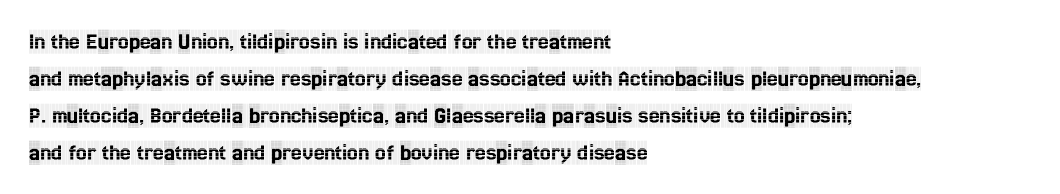
Q: Is the text italic (slanted)? A: No, it is upright.
Q: Is the text underlined? A: No.
Q: How is the paragraph aligned? A: Left-aligned.
Q: Is the spacing between letters normal or unusually wide? A: Normal.
Q: Is the spacing between lines tight, normal or loose? A: Normal.
